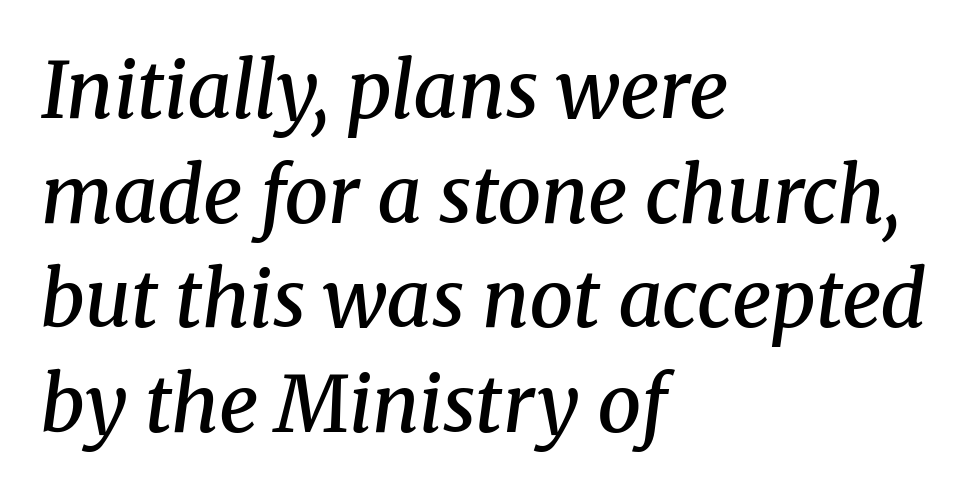
Q: Is the text bold? A: Semi-bold.
Q: Is the text italic (slanted)? A: Yes, it leans right by about 8 degrees.
Q: Is the typeface a serif or a sans-serif typeface? A: Serif.
Q: Is the text underlined? A: No.
Q: How is the paragraph aligned? A: Left-aligned.
Q: Is the spacing between letters normal or unusually wide? A: Normal.
Q: Is the spacing between lines tight, normal or loose? A: Normal.
Q: Width (condensed, normal, or wide)? A: Normal.
Q: Stroke contrast? A: Medium.
Q: x-height? A: Medium.
Q: Monospaced? A: No.
